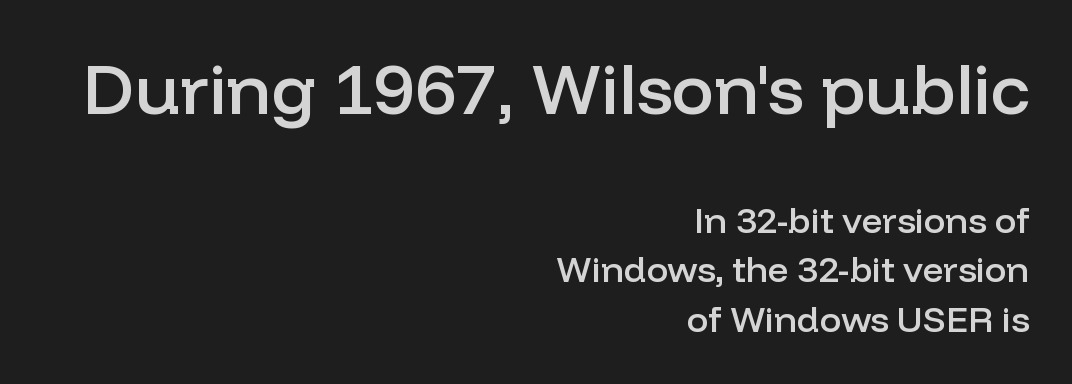
A bare baseline throughout the passage. In terms of letterform style, serifs are entirely absent. The glyphs have the mass of a demibold cut, below bold. Rendered with straight, roman letterforms.
